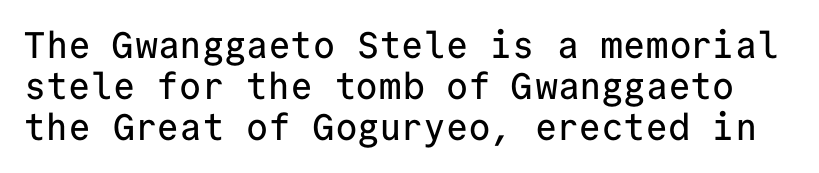
The image shows 37 px sans-serif type, upright, monospaced; set tight line spacing (1.11x), normal letter spacing, not underlined; low stroke contrast and a medium x-height.
